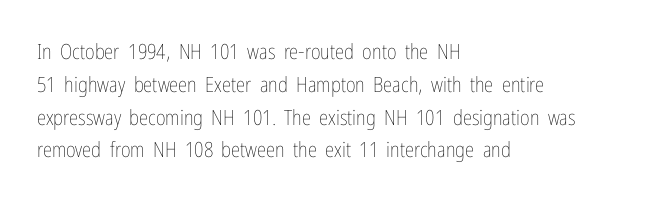
Q: Is the text bold? A: No.
Q: Is the text italic (slanted)? A: No, it is upright.
Q: Is the text underlined? A: No.
Q: How is the paragraph aligned? A: Left-aligned.
Q: Is the spacing between letters normal or unusually wide? A: Normal.
Q: Is the spacing between lines tight, normal or loose? A: Normal.
